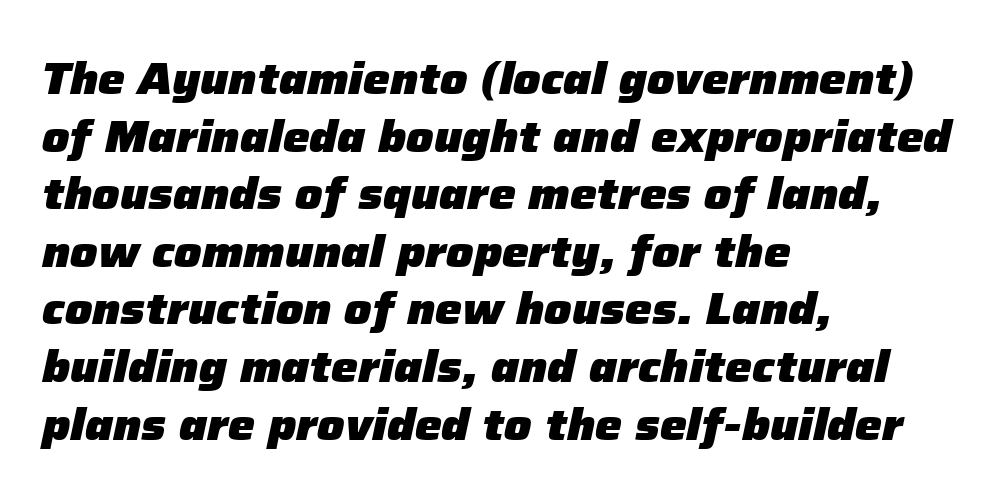
Q: Is the text bold? A: Yes.
Q: Is the text italic (slanted)? A: Yes, it leans right by about 12 degrees.
Q: Is the text underlined? A: No.
Q: How is the paragraph aligned? A: Left-aligned.
Q: Is the spacing between letters normal or unusually wide? A: Normal.
Q: Is the spacing between lines tight, normal or loose? A: Normal.
Q: Width (condensed, normal, or wide)? A: Normal.
Q: Stroke contrast? A: Low.
Q: x-height? A: Medium.
Q: Monospaced? A: No.
